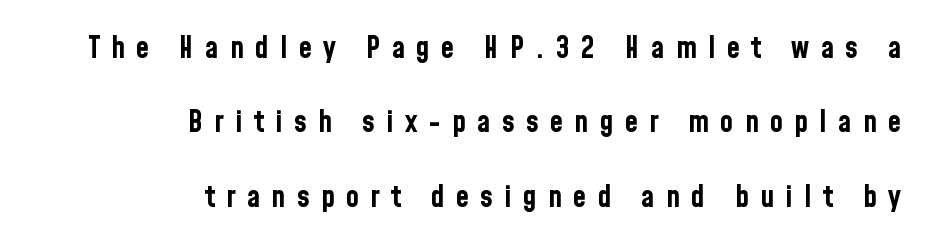
How are the letters spaced? Widely, with obvious added tracking. Quick note: interline space is abundant. Is this a sans? Yes — the strokes have no serifs. Characters remain perfectly vertical along every line. These lines carry a lot of weight — the face is fully bold.
